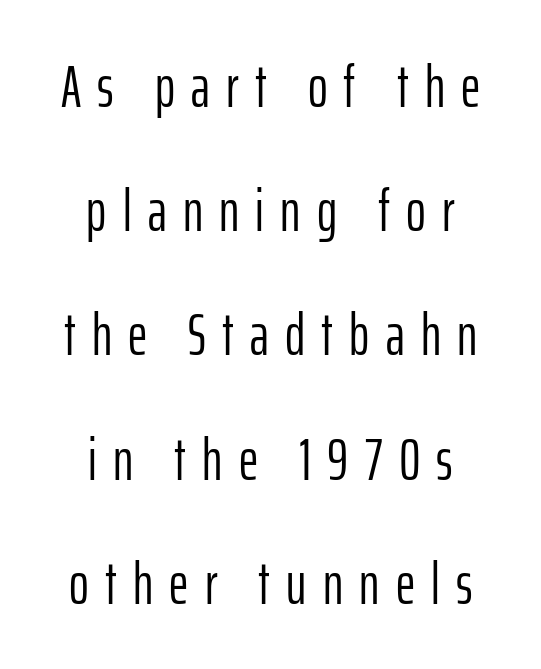
Q: Is the text bold? A: No.
Q: Is the text italic (slanted)? A: No, it is upright.
Q: Is the typeface a serif or a sans-serif typeface? A: Sans-serif.
Q: Is the text underlined? A: No.
Q: How is the paragraph aligned? A: Centered.
Q: Is the spacing between letters normal or unusually wide? A: Unusually wide.
Q: Is the spacing between lines tight, normal or loose? A: Loose.
Q: Width (condensed, normal, or wide)? A: Condensed.
Q: Stroke contrast? A: Low.
Q: x-height? A: Medium.
Q: Monospaced? A: No.
